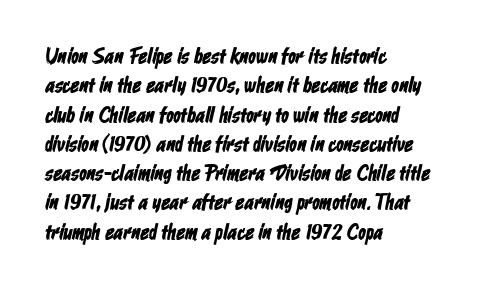
The image shows 22 px text type; set left-aligned, normal line spacing (1.33x), normal letter spacing, not underlined.
